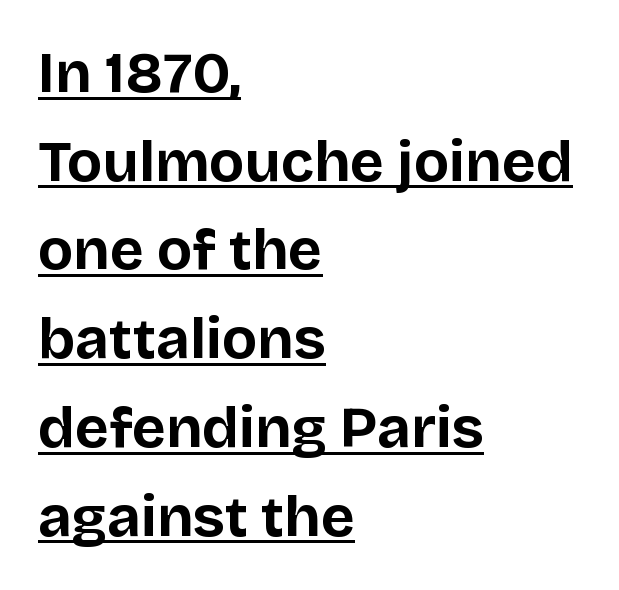
{"serif": "no", "italic": "no", "bold": "yes", "weight": "bold", "width": "normal", "stroke_contrast": "low", "x_height": "large", "monospaced": "no", "underline": "yes", "align": "left", "line_spacing": "normal", "line_spacing_ratio": 1.53, "letter_spacing": "normal", "letter_spacing_em": 0.0, "glyph_px": 58}
